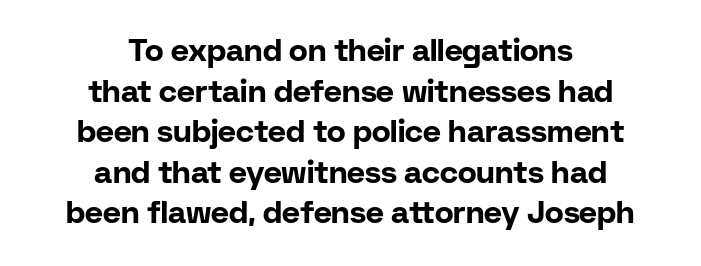
Line spacing here is normal. The letters carry no serifs — their stems end cleanly without finishing strokes. Clear beneath every line of the passage. Horizontal alignment here is central, giving a formal, balanced look. This sample has the flowing, uneven cadence of proportional lettering.
